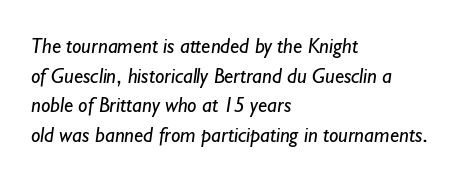
Q: Is the text bold? A: No.
Q: Is the text underlined? A: No.
Q: How is the paragraph aligned? A: Left-aligned.
Q: Is the spacing between letters normal or unusually wide? A: Normal.
Q: Is the spacing between lines tight, normal or loose? A: Normal.
